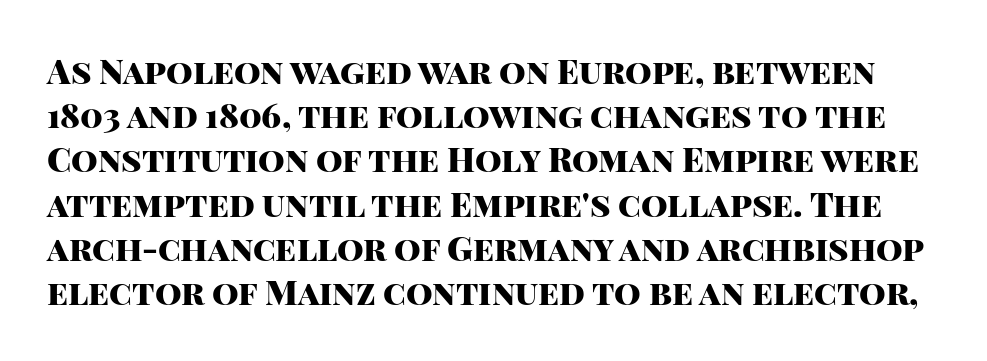
Q: Is the text bold? A: Yes.
Q: Is the text italic (slanted)? A: No, it is upright.
Q: Is the typeface a serif or a sans-serif typeface? A: Sans-serif.
Q: Is the text underlined? A: No.
Q: Is the spacing between letters normal or unusually wide? A: Normal.
Q: Is the spacing between lines tight, normal or loose? A: Normal.
Q: Width (condensed, normal, or wide)? A: Normal.
Q: Stroke contrast? A: High.
Q: x-height? A: Large.
Q: Monospaced? A: No.
